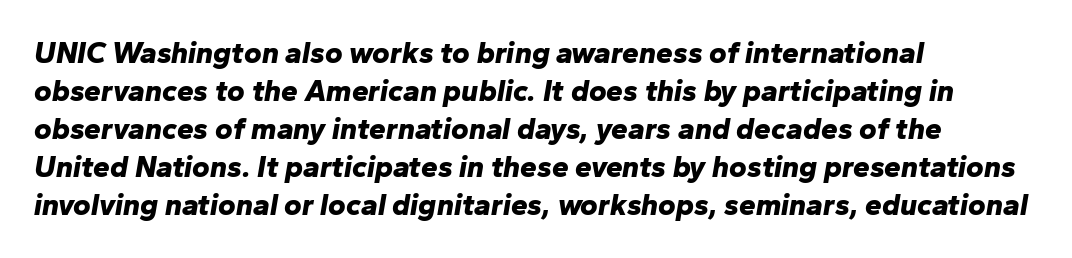
This rendering leaves character spacing at its baseline value. It's the slanting kind of type. Do the characters align in a grid? No, the font is proportional. Every row of glyphs begins at an identical x-position on the left.
